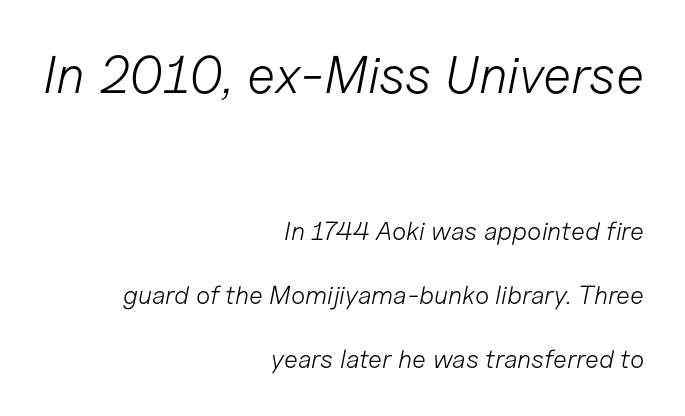
The image shows 53 px light type, italic (leaning right); set right-aligned, loose line spacing (2.46x), normal letter spacing, not underlined; the first (top) block is 2.04x larger; low stroke contrast and a medium x-height.
